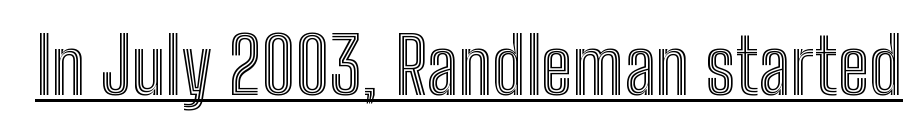
The image shows 77 px condensed type, upright; set normal letter spacing, underlined; a medium x-height.
